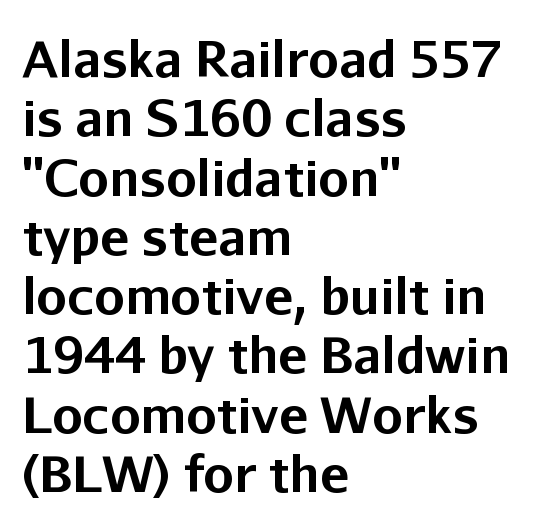
The foot of each line stays bare and open. In terms of letterform style, serifs are entirely absent. The line texture is even and compact thanks to regular tracking. Vertical strokes here are truly vertical. Does the copy run flush right? No — it runs flush left. Here the designer chose a conventional face with non-uniform glyph widths.
